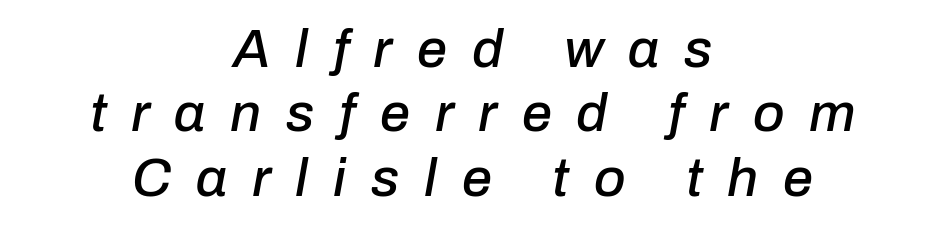
Q: Is the text italic (slanted)? A: Yes, it leans right by about 10 degrees.
Q: Is the text underlined? A: No.
Q: How is the paragraph aligned? A: Centered.
Q: Is the spacing between letters normal or unusually wide? A: Unusually wide.
Q: Width (condensed, normal, or wide)? A: Normal.
Q: Stroke contrast? A: Low.
Q: x-height? A: Medium.
Q: Monospaced? A: No.
